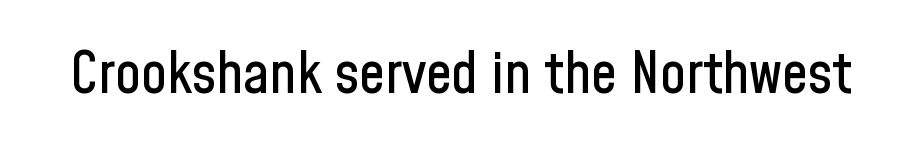
The specimen reads as upright at a glance. Words appear dense and cohesive because spacing is normal. A bare baseline throughout the passage. Proportional: the letters do not fall into vertical columns. A typesetter would label this face a sans.
